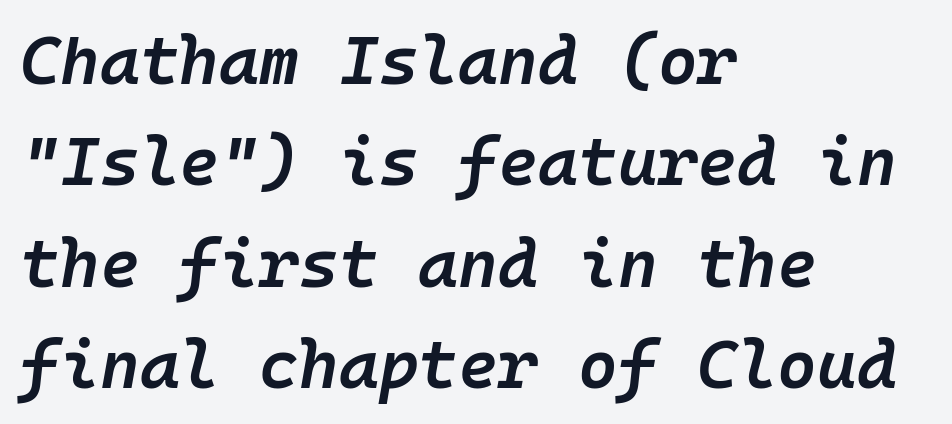
The image shows 68 px semibold type, italic (leaning right), monospaced; set left-aligned, normal line spacing (1.49x), normal letter spacing, not underlined; low stroke contrast and a medium x-height.
